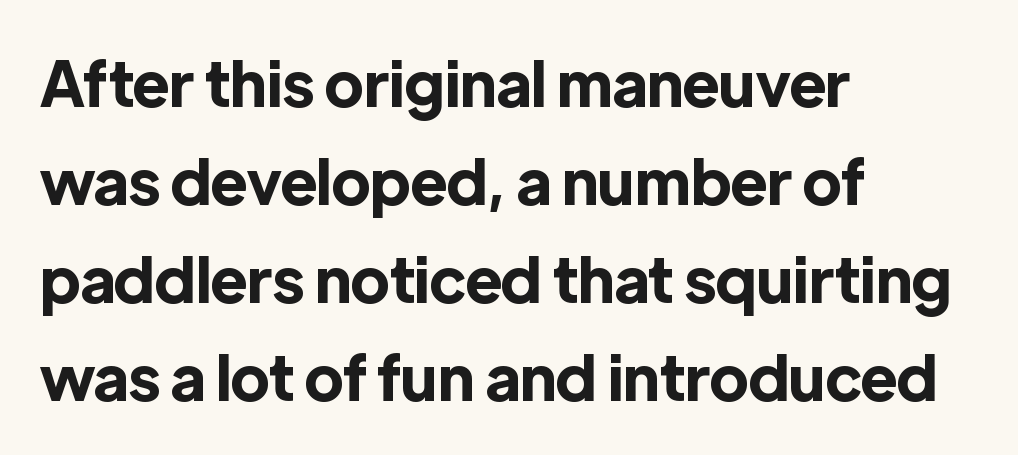
{"serif": "no", "italic": "no", "bold": "yes", "weight": "bold", "width": "normal", "x_height": "medium", "monospaced": "no", "underline": "no", "align": "left", "line_spacing": "normal", "line_spacing_ratio": 1.58, "letter_spacing": "normal", "letter_spacing_em": 0.0, "glyph_px": 62}
